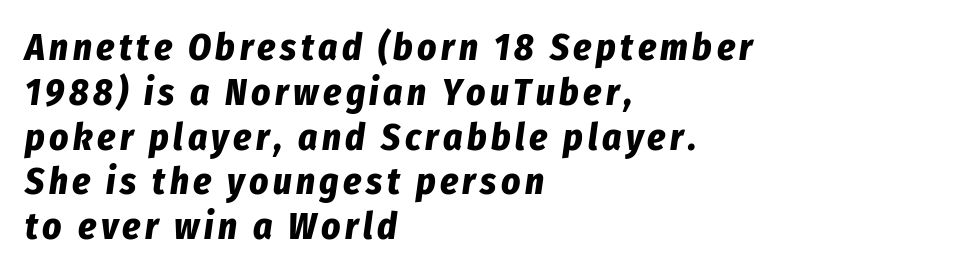
Line starts are locked; line ends wander. Think of a printed novel: that variable character pitch is what you see here. You'd pick this weight for a headline — it's a proper bold. Clear beneath every line of the passage. This is oblique type, the kind used for emphasis or titles.
